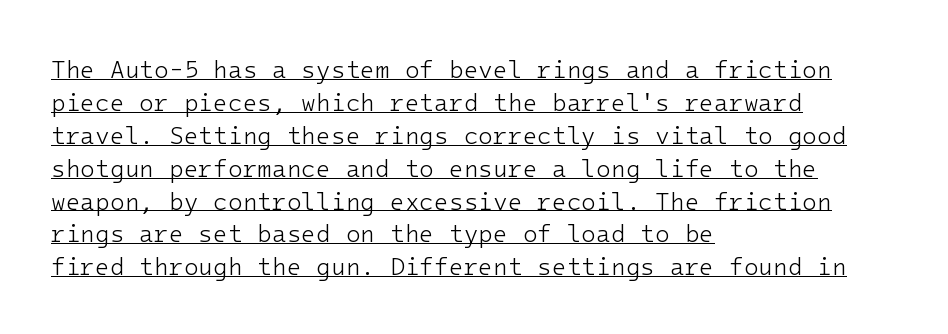
{"italic": "no", "bold": "no", "underline": "yes", "align": "left", "line_spacing": "normal", "line_spacing_ratio": 1.37, "letter_spacing": "normal", "letter_spacing_em": 0.0, "glyph_px": 24}
